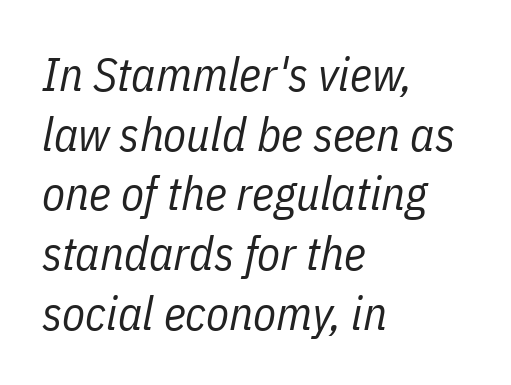
{"italic": "yes", "lean": "right", "slant_degrees": 11, "bold": "no", "weight": "regular", "width": "condensed", "stroke_contrast": "low", "x_height": "medium", "monospaced": "no", "underline": "no", "align": "left", "line_spacing": "normal", "line_spacing_ratio": 1.27, "letter_spacing": "normal", "letter_spacing_em": 0.0, "glyph_px": 47}
